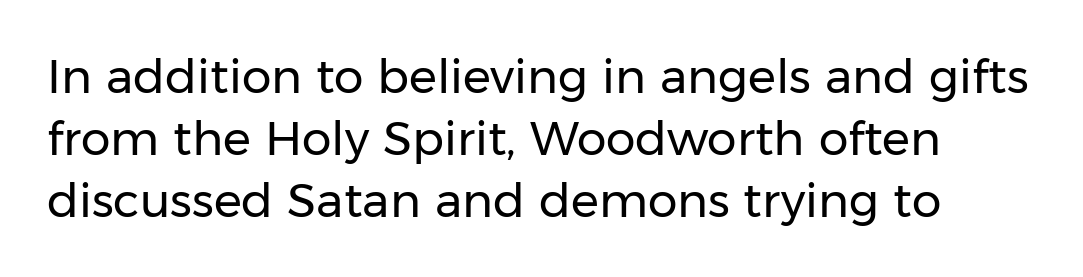
Think standard paragraph weight, or any step lighter than that. The zone under the glyphs is completely vacant. The type is set solid horizontally, with unmodified tracking. Is this a fixed-width face? No — the glyphs have proportional, varying widths.
